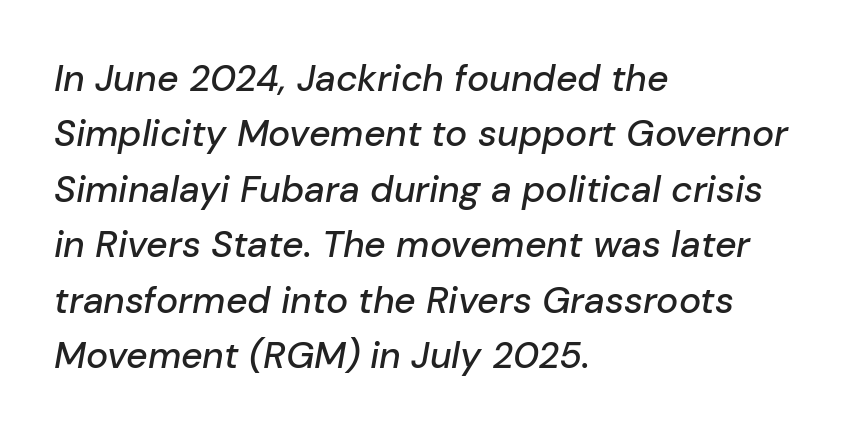
{"italic": "yes", "lean": "right", "slant_degrees": 10, "width": "normal", "stroke_contrast": "low", "x_height": "medium", "monospaced": "no", "underline": "no", "align": "left", "line_spacing": "normal", "line_spacing_ratio": 1.5, "letter_spacing": "normal", "letter_spacing_em": 0.0, "glyph_px": 37}
